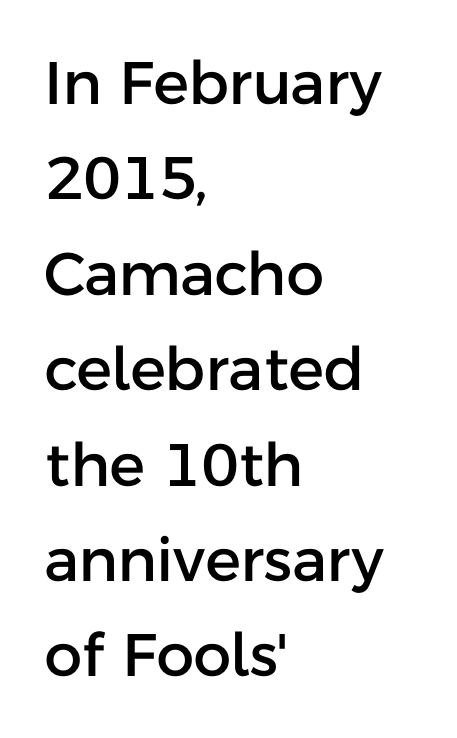
{"serif": "no", "italic": "no", "width": "normal", "stroke_contrast": "low", "x_height": "medium", "monospaced": "no", "underline": "no", "align": "left", "line_spacing": "normal", "line_spacing_ratio": 1.59, "letter_spacing": "normal", "letter_spacing_em": 0.0, "glyph_px": 60}
